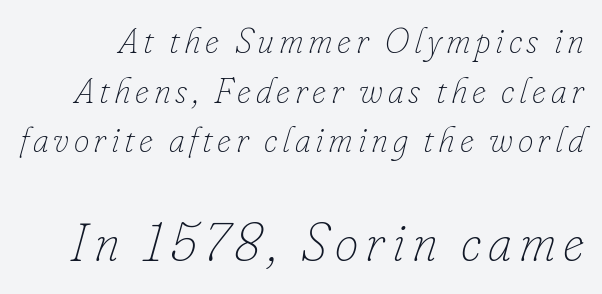
Scale increases going downward across the two blocks. Ink coverage per letter is moderate at most. The lettering tilts uniformly, giving the passage an italic look. Here the designer chose a conventional face with non-uniform glyph widths.
